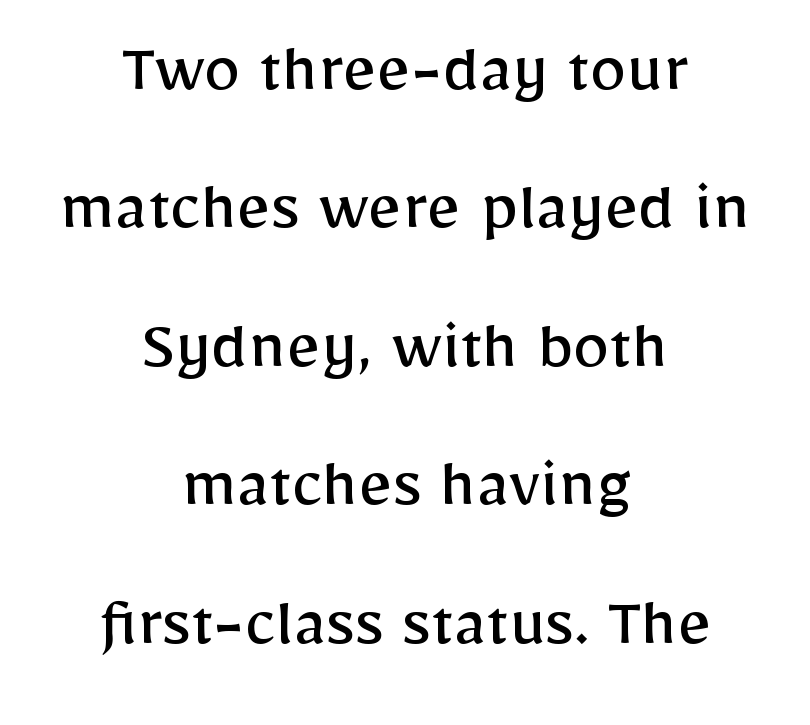
Notice how the stems are strictly vertical — no italics here. Do the characters align in a grid? No, the font is proportional. The compositor balanced each line on the midline. The text was rendered using a sans face with plain stroke endings. On a weight scale, this lands at 450 or below. Short note: letters normally spaced.
